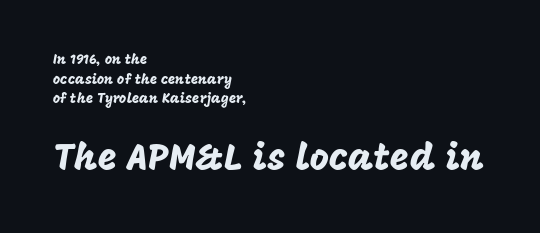
The image shows 37 px sans-serif type; set left-aligned, normal line spacing (1.41x), normal letter spacing, not underlined; the second (bottom) block is 2.64x larger; low stroke contrast and a large x-height.
